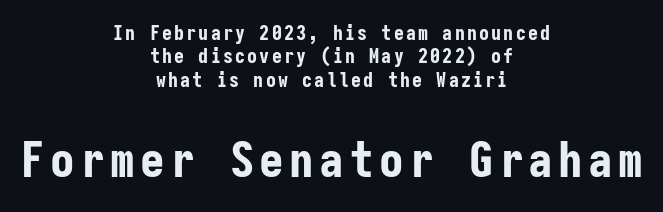
Q: Is the text bold? A: Yes.
Q: Is the text italic (slanted)? A: No, it is upright.
Q: Is the typeface a serif or a sans-serif typeface? A: Sans-serif.
Q: Is the text underlined? A: No.
Q: How is the paragraph aligned? A: Centered.
Q: Which block of text is set in a larger size, the first (top) or the second (bottom)? A: The second (bottom) one.
Q: Width (condensed, normal, or wide)? A: Condensed.
Q: Stroke contrast? A: Low.
Q: x-height? A: Medium.
Q: Monospaced? A: Yes.
